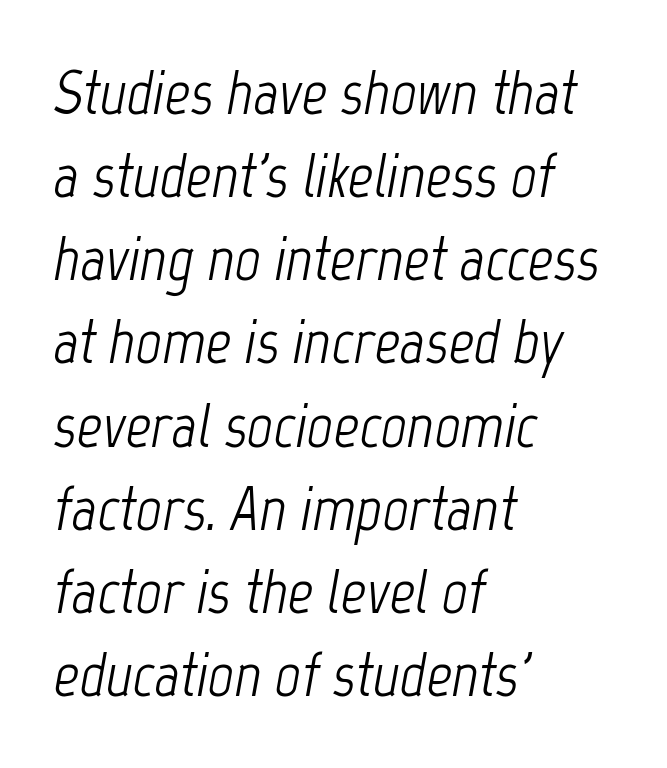
The image shows 63 px light, condensed type, italic (leaning right); set left-aligned, normal line spacing (1.32x), normal letter spacing, not underlined; low stroke contrast and a medium x-height.
